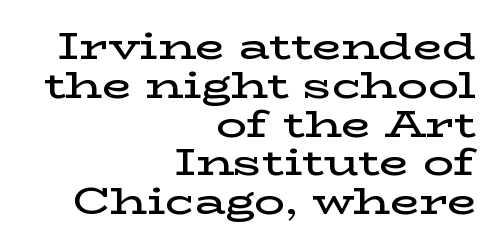
The letters advance in unequal steps, a hallmark of proportional type. Tracking here is standard; glyphs follow each other at the usual distance. The block of text is dense from top to bottom, with scant space between rows. In CSS terms this would be text-align: right.
